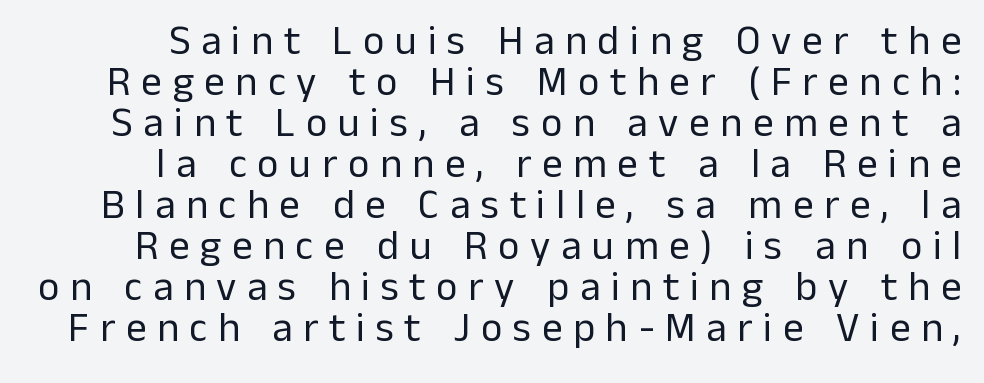
{"serif": "no", "italic": "no", "bold": "no", "weight": "regular", "width": "normal", "stroke_contrast": "low", "x_height": "medium", "monospaced": "no", "underline": "no", "line_spacing": "tight", "line_spacing_ratio": 1.0, "letter_spacing": "wide", "letter_spacing_em": 0.26, "glyph_px": 41}
